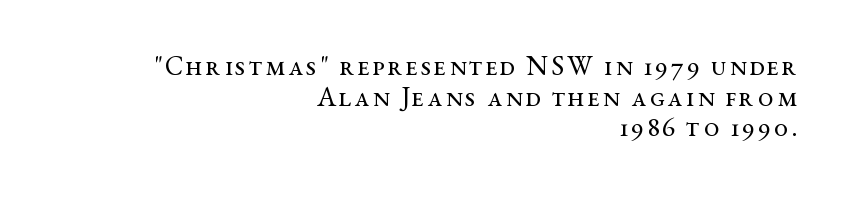
No letter is thick-stroked: the sample isn't bold. Every character sits straight up, as roman type does. Each row of text sits above clean, open space. Compared with typical paragraphs, the rows here are closer together.
